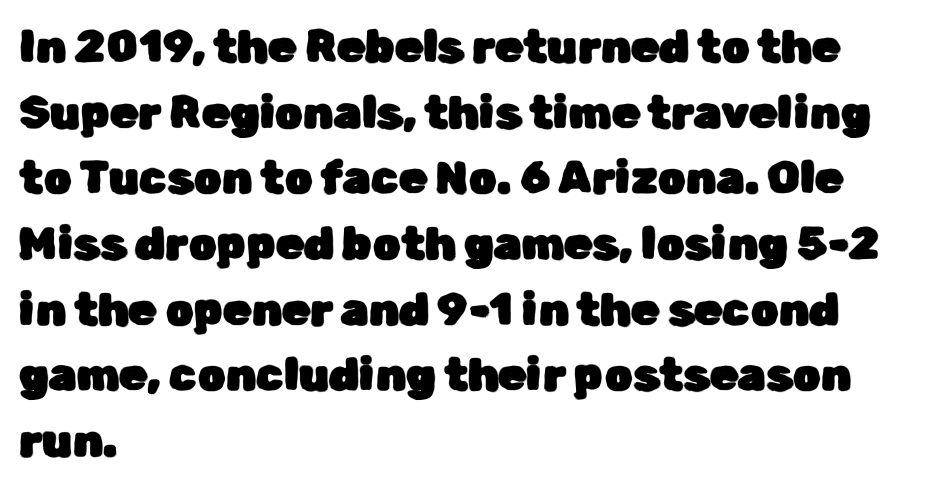
Q: Is the text italic (slanted)? A: No, it is upright.
Q: Is the typeface a serif or a sans-serif typeface? A: Sans-serif.
Q: Is the text underlined? A: No.
Q: How is the paragraph aligned? A: Left-aligned.
Q: Is the spacing between letters normal or unusually wide? A: Normal.
Q: Is the spacing between lines tight, normal or loose? A: Normal.
Q: Width (condensed, normal, or wide)? A: Normal.
Q: Stroke contrast? A: Low.
Q: x-height? A: Medium.
Q: Monospaced? A: No.
